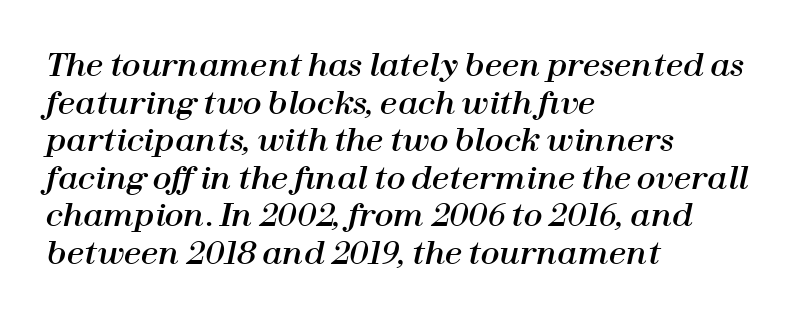
{"italic": "yes", "lean": "right", "slant_degrees": 12, "width": "normal", "stroke_contrast": "high", "x_height": "medium", "monospaced": "no", "underline": "no", "align": "left", "line_spacing_ratio": 1.21, "letter_spacing": "normal", "letter_spacing_em": 0.0, "glyph_px": 31}
